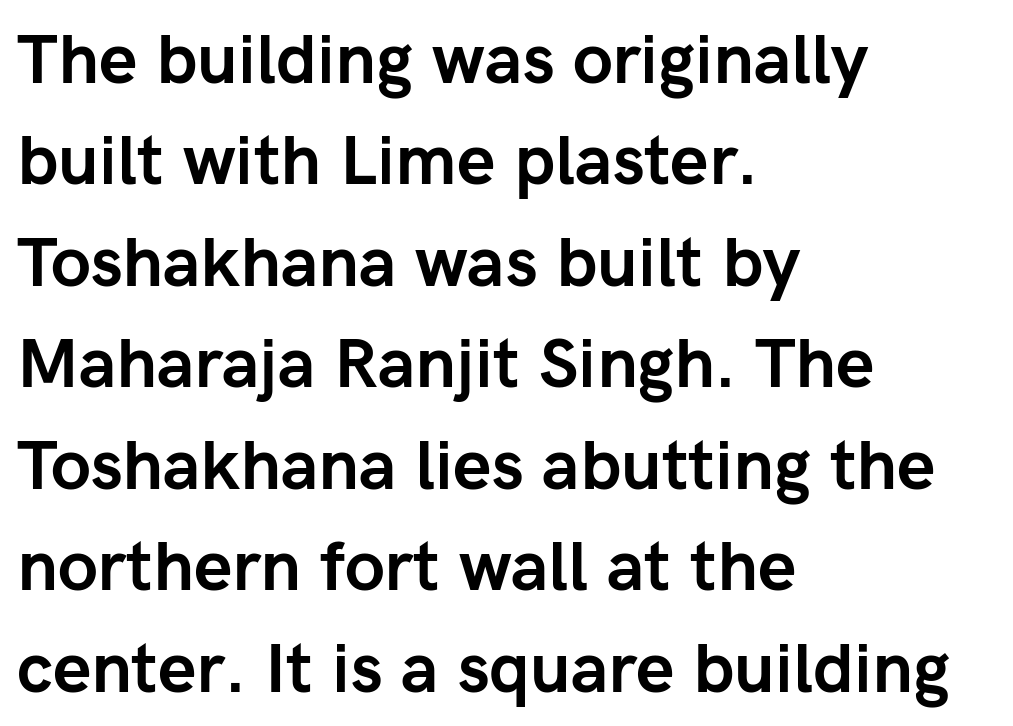
Looks like regular typesetting: each glyph gets only the width it needs. Only glyphs here, with clear space below each row. Italic? Not at all — the glyphs are vertical. Interline gaps are of average width in this sample. The text was rendered using a sans face with plain stroke endings.
